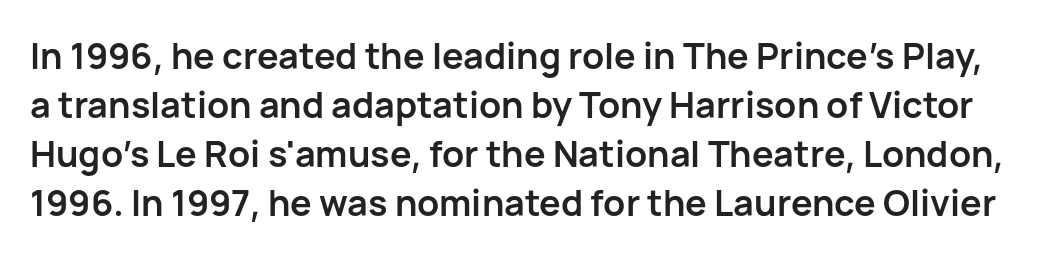
Q: Is the text bold? A: Yes.
Q: Is the text italic (slanted)? A: No, it is upright.
Q: Is the typeface a serif or a sans-serif typeface? A: Sans-serif.
Q: Is the text underlined? A: No.
Q: Is the spacing between letters normal or unusually wide? A: Normal.
Q: Is the spacing between lines tight, normal or loose? A: Normal.
Q: Width (condensed, normal, or wide)? A: Normal.
Q: Stroke contrast? A: Low.
Q: x-height? A: Medium.
Q: Monospaced? A: No.
